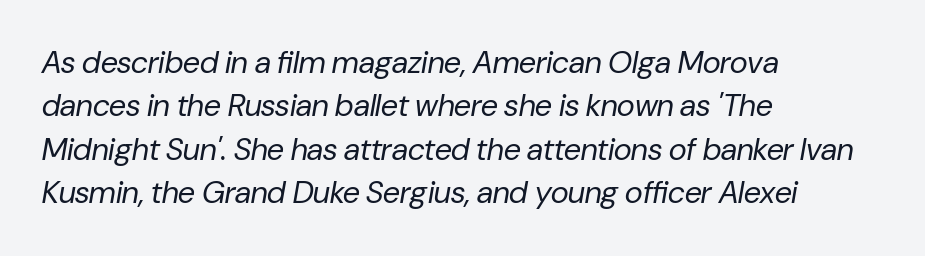
Quick note: italic. Tracking value appears to be zero — textbook default spacing. Bare-footed words on every line. The block of text has a typical density, with ordinary space between rows. Here the designer chose a conventional face with non-uniform glyph widths.
